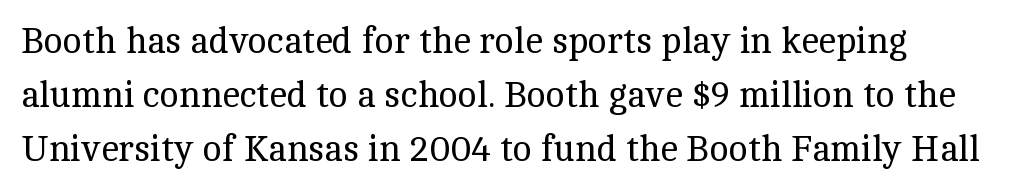
Q: Is the text bold? A: No.
Q: Is the text italic (slanted)? A: No, it is upright.
Q: Is the typeface a serif or a sans-serif typeface? A: Serif.
Q: Is the text underlined? A: No.
Q: Is the spacing between letters normal or unusually wide? A: Normal.
Q: Is the spacing between lines tight, normal or loose? A: Normal.
Q: Width (condensed, normal, or wide)? A: Normal.
Q: x-height? A: Medium.
Q: Monospaced? A: No.
